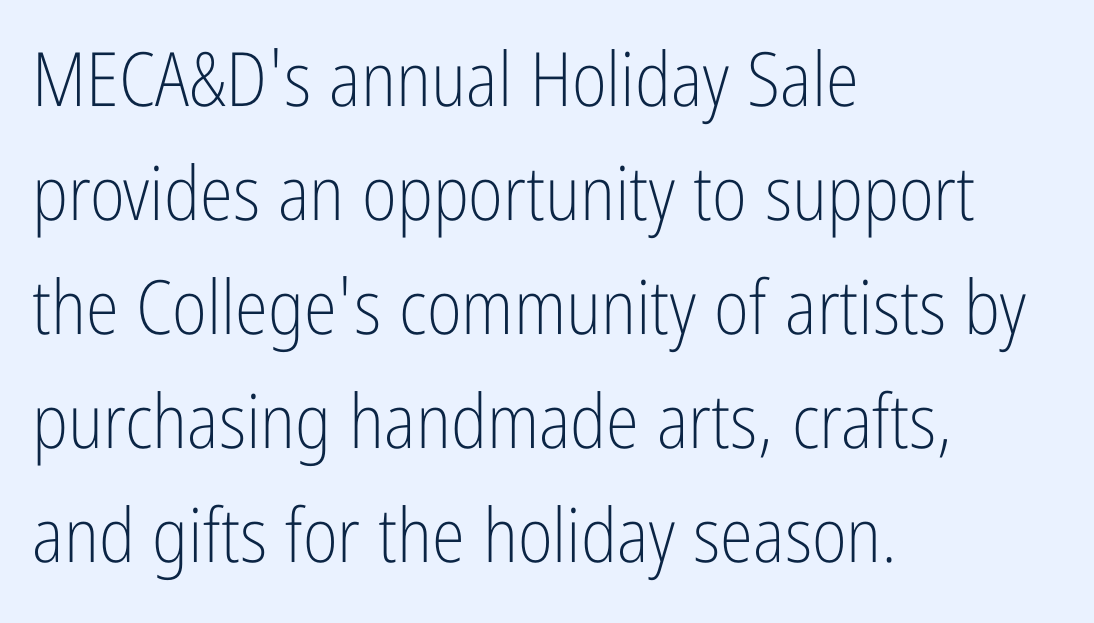
The image shows 75 px light, condensed sans-serif type, upright; set left-aligned, normal line spacing (1.52x), normal letter spacing, not underlined; low stroke contrast and a medium x-height.
